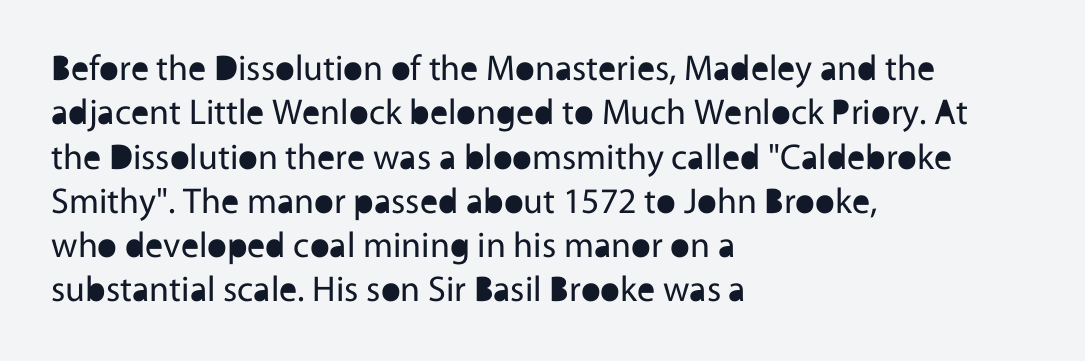
Q: Is the text bold? A: No.
Q: Is the text italic (slanted)? A: No, it is upright.
Q: Is the typeface a serif or a sans-serif typeface? A: Sans-serif.
Q: Is the text underlined? A: No.
Q: How is the paragraph aligned? A: Left-aligned.
Q: Is the spacing between letters normal or unusually wide? A: Normal.
Q: Width (condensed, normal, or wide)? A: Normal.
Q: x-height? A: Medium.
Q: Monospaced? A: No.
